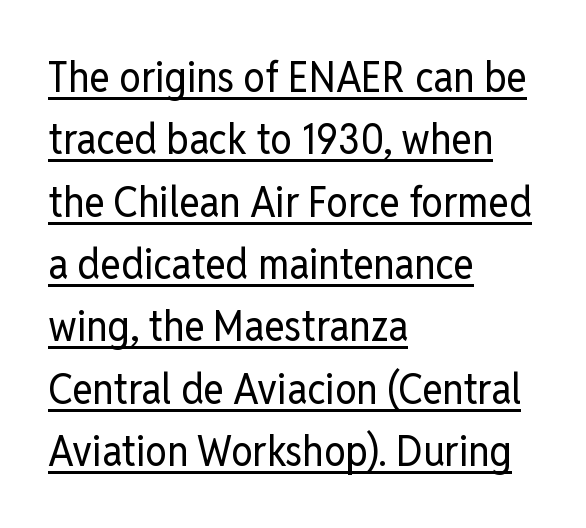
The image shows 43 px regular-weight, condensed sans-serif type, upright; set left-aligned, normal line spacing (1.45x), normal letter spacing, underlined; low stroke contrast and a medium x-height.
